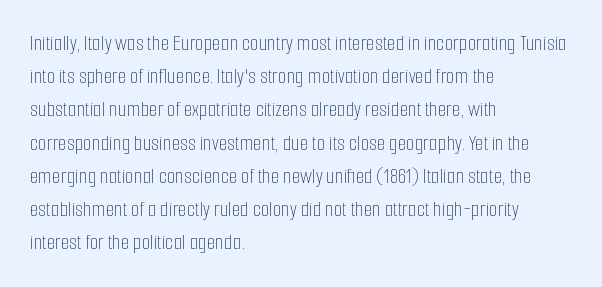
Q: Is the text bold? A: No.
Q: Is the text italic (slanted)? A: No, it is upright.
Q: Is the text underlined? A: No.
Q: How is the paragraph aligned? A: Left-aligned.
Q: Is the spacing between letters normal or unusually wide? A: Normal.
Q: Is the spacing between lines tight, normal or loose? A: Normal.
